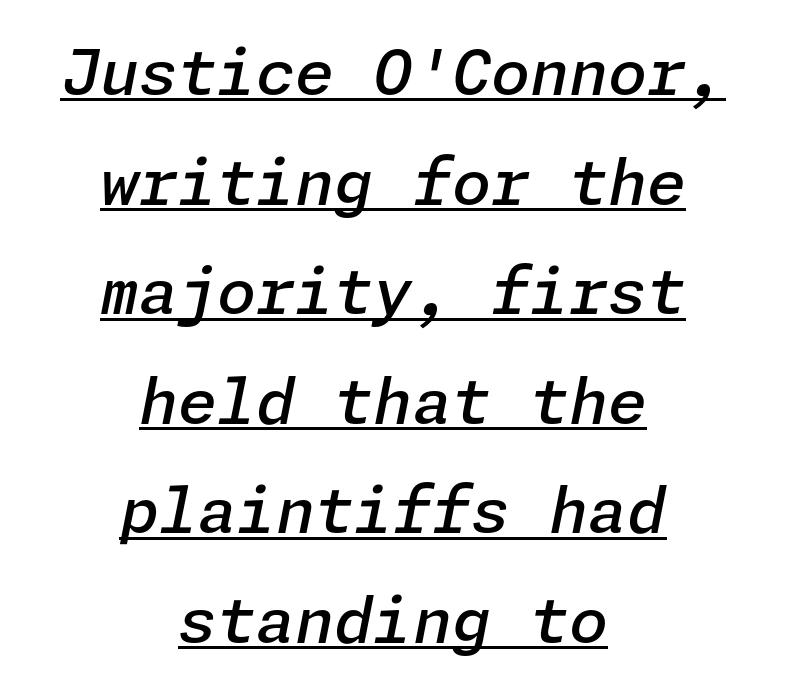
The lines are quadded center. Default kerning and tracking; the words read as compact shapes. The string is rendered with underlining switched on. Firm but not heavy-handed strokes: this text is semibold. Emphasis-style slanted type is in use.
